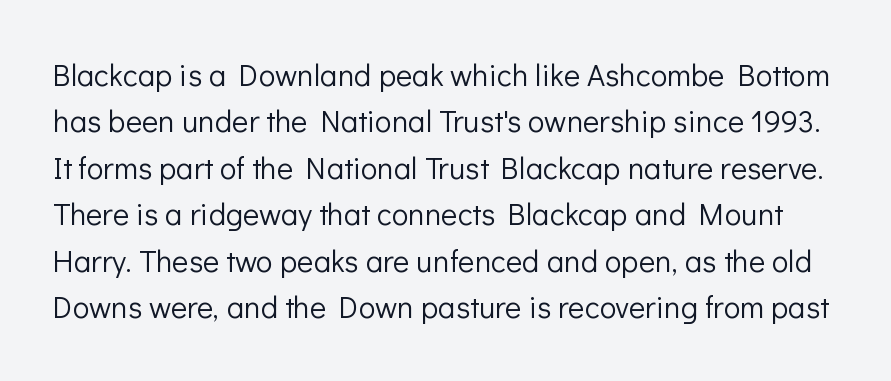
Is the type heavy? It reads as light-to-regular instead. Think of a printed novel: that variable character pitch is what you see here. Default kerning and tracking; the words read as compact shapes. Check under the words: just untouched page. Letterform terminals end flat and unadorned throughout the passage. Reading down the column, the eye jumps a familiar distance to each next line.
